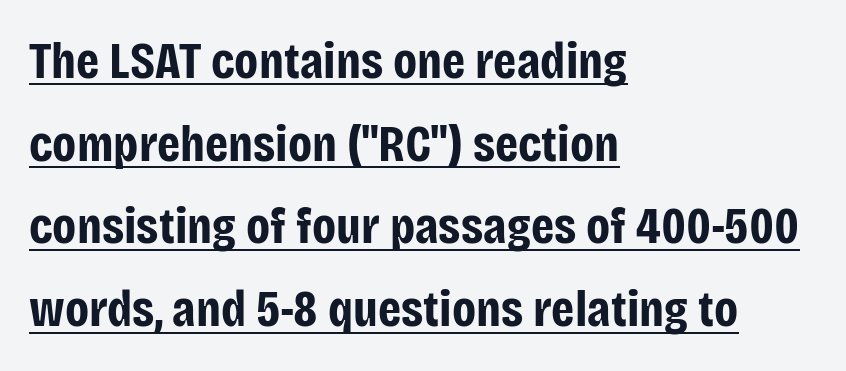
The image shows 52 px bold, condensed sans-serif type, upright; set left-aligned, normal line spacing (1.59x), normal letter spacing, underlined; low stroke contrast and a large x-height.
